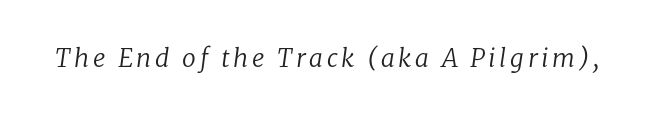
Beneath every word, the page is bare. A quiet, ordinary-to-light weight characterises the typeface. Yep, that's italic — everything's leaning.
